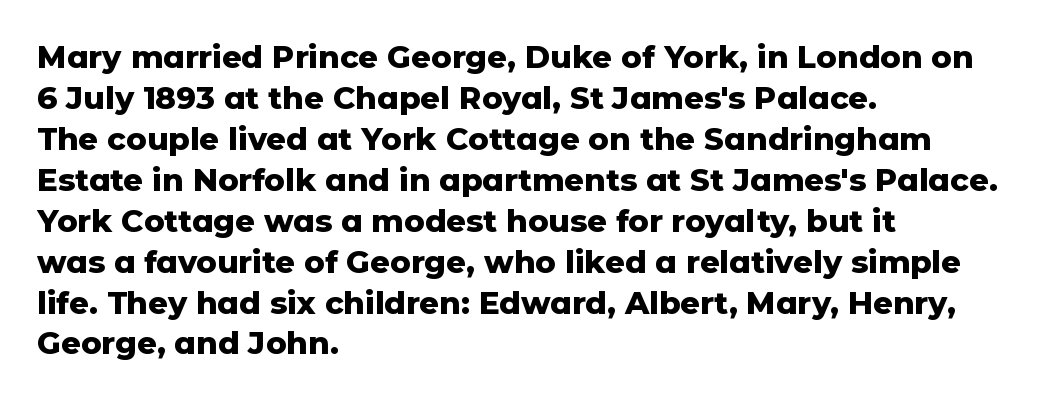
Do the characters align in a grid? No, the font is proportional. Classification — sans serif. Emphasis by weight is at full strength: bold. Summary of vertical rhythm: regular, with standard interline spacing.
